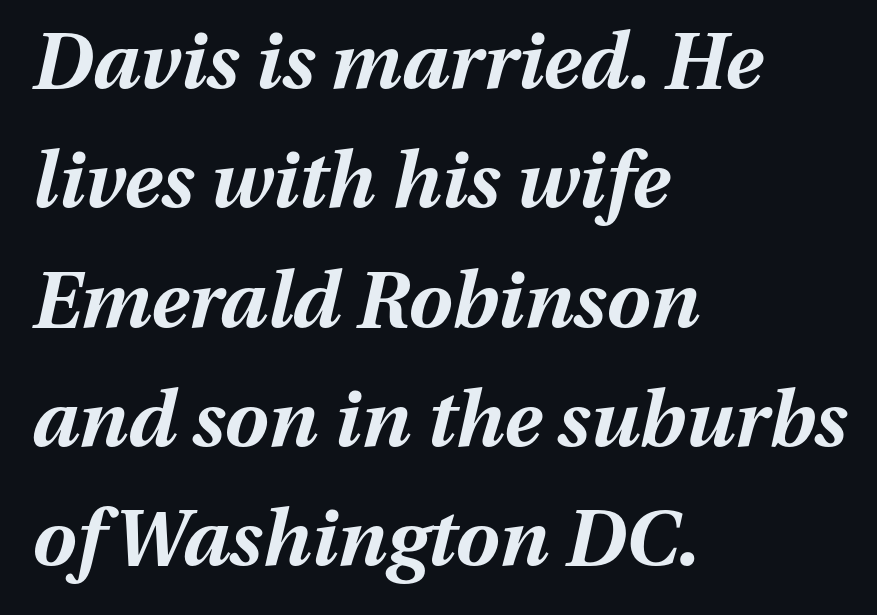
These lines carry a lot of weight — the face is fully bold. The foot of each line stays bare and open. Slanted lettering throughout. Reading down the block, your eye returns to a fixed left position each line. Standard letterfit; no display-style spreading of the glyphs. The vertical gap from one line to the next is medium.
